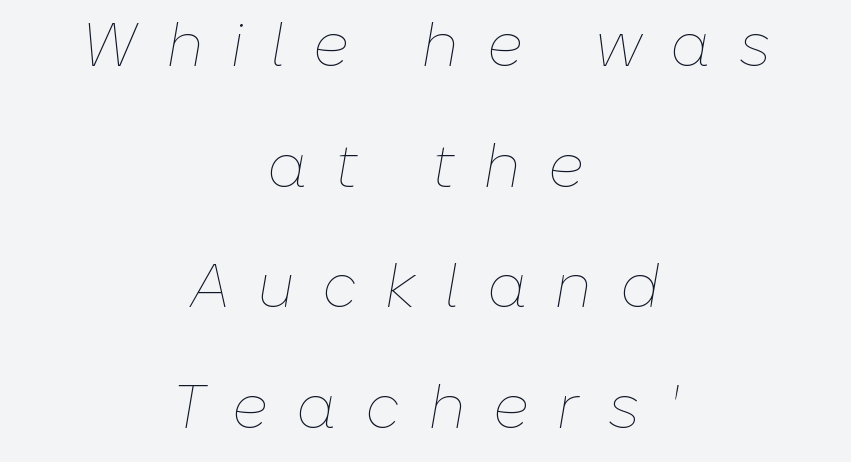
Honestly, there is no underline to notice here at all. The letters advance in unequal steps, a hallmark of proportional type. Glyph-to-glyph distance is far greater than everyday printed text. Slanted lettering throughout.
